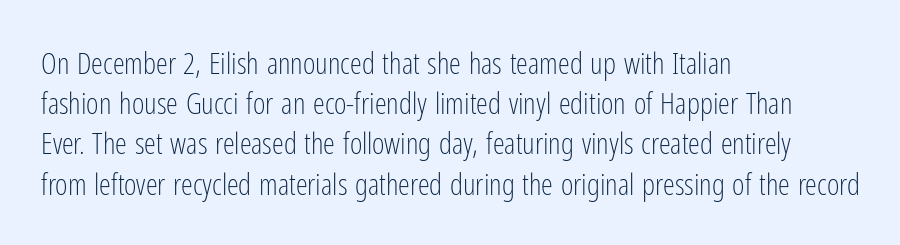
Note the varied advance widths — an 'i' is clearly narrower than an 'm'. The text block is weighted toward the left margin, trailing off unevenly rightward. Upright lettering throughout. The horizontal fit of the characters is conventional and even. The font family rendered here belongs to the sans-serif group. Leading: standard.
